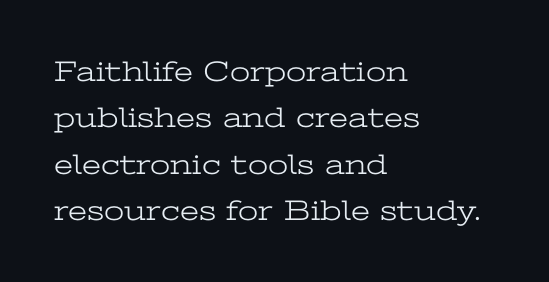
Each line starts at the same left margin while the right side varies. Nothing heavy about these letters — not bold at all. Ascenders rise straight up at ninety degrees. Is this a fixed-width face? No — the glyphs have proportional, varying widths.
